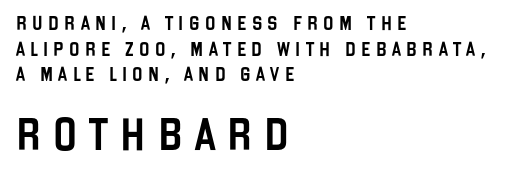
Q: Is the text italic (slanted)? A: No, it is upright.
Q: Is the typeface a serif or a sans-serif typeface? A: Sans-serif.
Q: Is the text underlined? A: No.
Q: How is the paragraph aligned? A: Left-aligned.
Q: Is the spacing between letters normal or unusually wide? A: Unusually wide.
Q: Which block of text is set in a larger size, the first (top) or the second (bottom)? A: The second (bottom) one.
Q: Width (condensed, normal, or wide)? A: Condensed.
Q: Stroke contrast? A: Low.
Q: x-height? A: Large.
Q: Monospaced? A: No.
